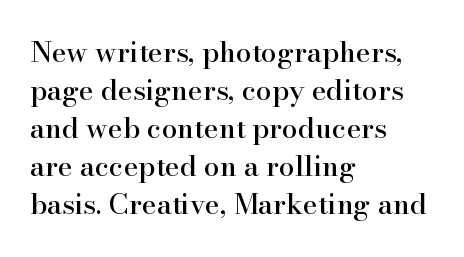
The image shows 28 px serif type, upright; set left-aligned, normal line spacing (1.36x), normal letter spacing, not underlined; high stroke contrast and a small x-height.
